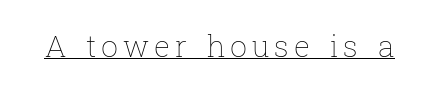
Q: Is the text bold? A: No.
Q: Is the text italic (slanted)? A: No, it is upright.
Q: Is the text underlined? A: Yes.
Q: Width (condensed, normal, or wide)? A: Normal.
Q: Stroke contrast? A: Low.
Q: x-height? A: Medium.
Q: Monospaced? A: No.
